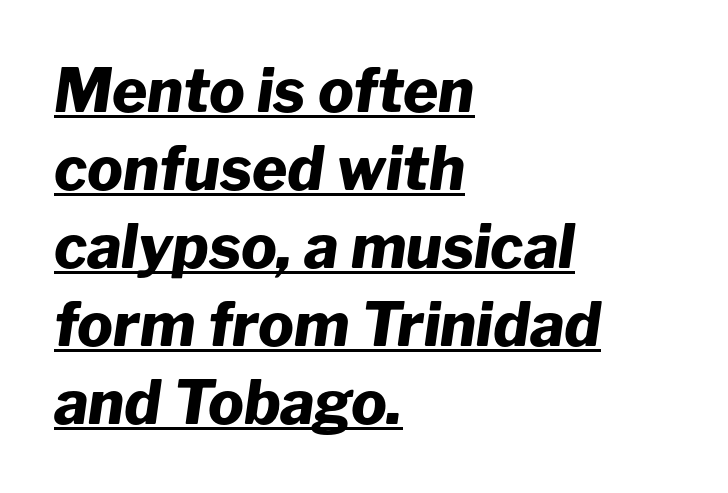
Q: Is the text bold? A: Yes.
Q: Is the text italic (slanted)? A: Yes, it leans right by about 8 degrees.
Q: Is the text underlined? A: Yes.
Q: How is the paragraph aligned? A: Left-aligned.
Q: Is the spacing between letters normal or unusually wide? A: Normal.
Q: Is the spacing between lines tight, normal or loose? A: Normal.
Q: Width (condensed, normal, or wide)? A: Normal.
Q: Stroke contrast? A: Low.
Q: x-height? A: Medium.
Q: Monospaced? A: No.
